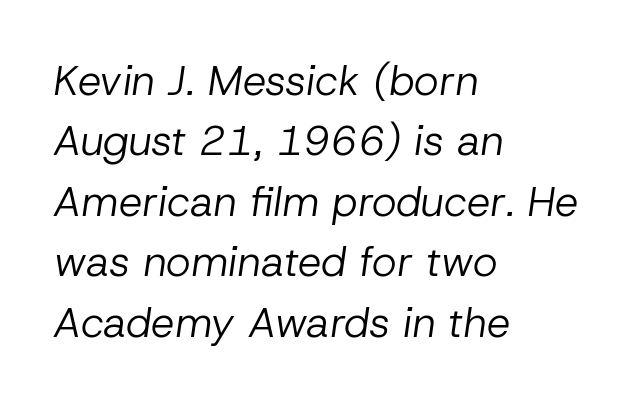
The weight would be labelled regular, book, light, or lighter still. Nobody touched the tracking dial on this one. The axis of the letterforms is tilted away from vertical. Unmarked baselines from the first word to the last. All the whitespace from short lines collects on the right.
